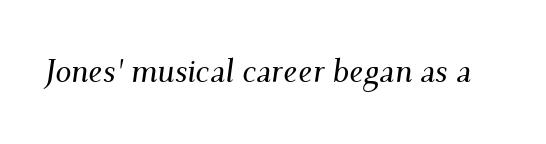
These lines were composed using italics. Regarding serifs, this sample has them. The line texture is even and compact thanks to regular tracking. Is this a fixed-width face? No — the glyphs have proportional, varying widths.
